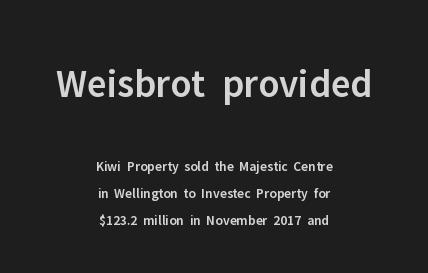
Q: Is the text bold? A: Semi-bold.
Q: Is the text italic (slanted)? A: No, it is upright.
Q: Is the typeface a serif or a sans-serif typeface? A: Sans-serif.
Q: Is the text underlined? A: No.
Q: How is the paragraph aligned? A: Centered.
Q: Is the spacing between letters normal or unusually wide? A: Normal.
Q: Is the spacing between lines tight, normal or loose? A: Loose.
Q: Which block of text is set in a larger size, the first (top) or the second (bottom)? A: The first (top) one.
Q: Width (condensed, normal, or wide)? A: Normal.
Q: Stroke contrast? A: Low.
Q: x-height? A: Medium.
Q: Monospaced? A: No.
